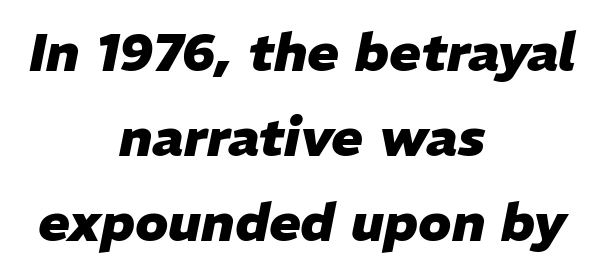
{"italic": "yes", "lean": "right", "slant_degrees": 11, "bold": "yes", "weight": "heavy", "width": "normal", "stroke_contrast": "low", "x_height": "medium", "monospaced": "no", "underline": "no", "align": "center", "line_spacing": "normal", "line_spacing_ratio": 1.6, "letter_spacing": "normal", "letter_spacing_em": 0.0, "glyph_px": 53}
